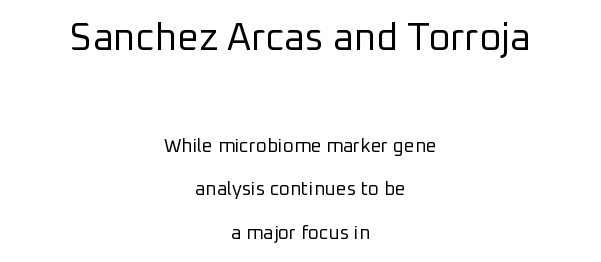
Q: Is the text bold? A: No.
Q: Is the text italic (slanted)? A: No, it is upright.
Q: Is the typeface a serif or a sans-serif typeface? A: Sans-serif.
Q: Is the text underlined? A: No.
Q: How is the paragraph aligned? A: Centered.
Q: Is the spacing between letters normal or unusually wide? A: Normal.
Q: Is the spacing between lines tight, normal or loose? A: Loose.
Q: Which block of text is set in a larger size, the first (top) or the second (bottom)? A: The first (top) one.
Q: Width (condensed, normal, or wide)? A: Normal.
Q: Stroke contrast? A: Low.
Q: x-height? A: Medium.
Q: Monospaced? A: No.
